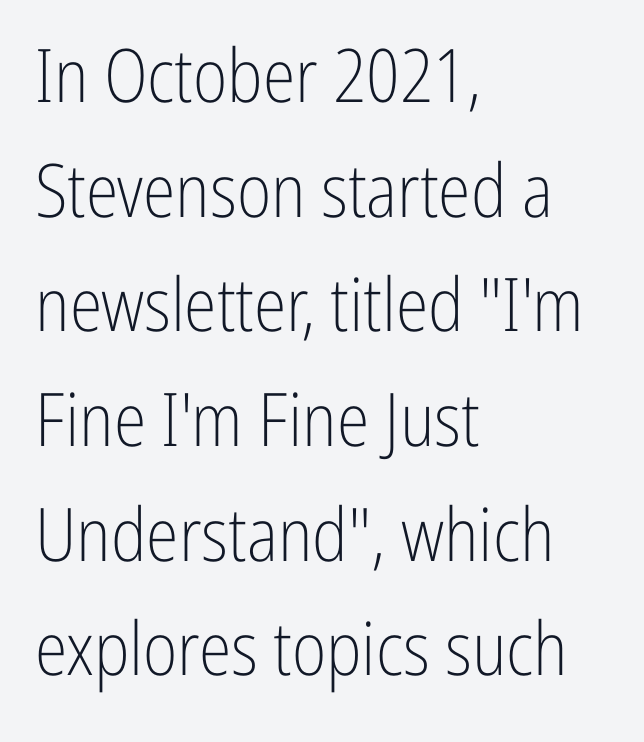
The image shows 74 px light, condensed sans-serif type, upright; set left-aligned, normal line spacing (1.55x), normal letter spacing, not underlined; low stroke contrast and a medium x-height.
